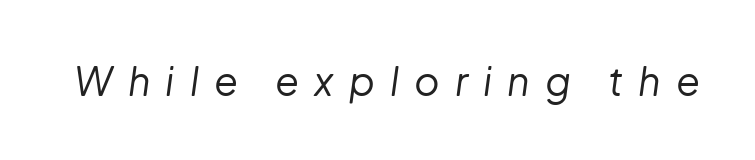
{"italic": "yes", "lean": "right", "slant_degrees": 8, "bold": "no", "weight": "regular", "width": "normal", "stroke_contrast": "low", "x_height": "medium", "monospaced": "no", "underline": "no", "letter_spacing": "wide", "letter_spacing_em": 0.39, "glyph_px": 39}
